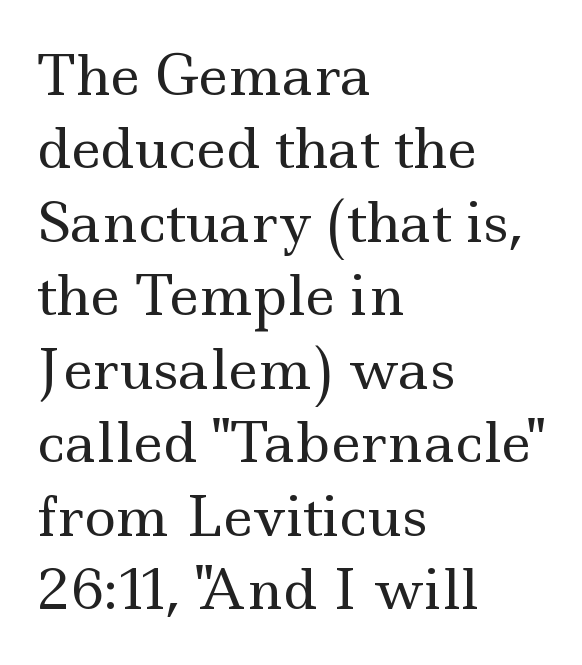
Q: Is the text bold? A: No.
Q: Is the text italic (slanted)? A: No, it is upright.
Q: Is the typeface a serif or a sans-serif typeface? A: Serif.
Q: Is the text underlined? A: No.
Q: How is the paragraph aligned? A: Left-aligned.
Q: Is the spacing between letters normal or unusually wide? A: Normal.
Q: Is the spacing between lines tight, normal or loose? A: Normal.
Q: Width (condensed, normal, or wide)? A: Wide.
Q: x-height? A: Small.
Q: Monospaced? A: No.
